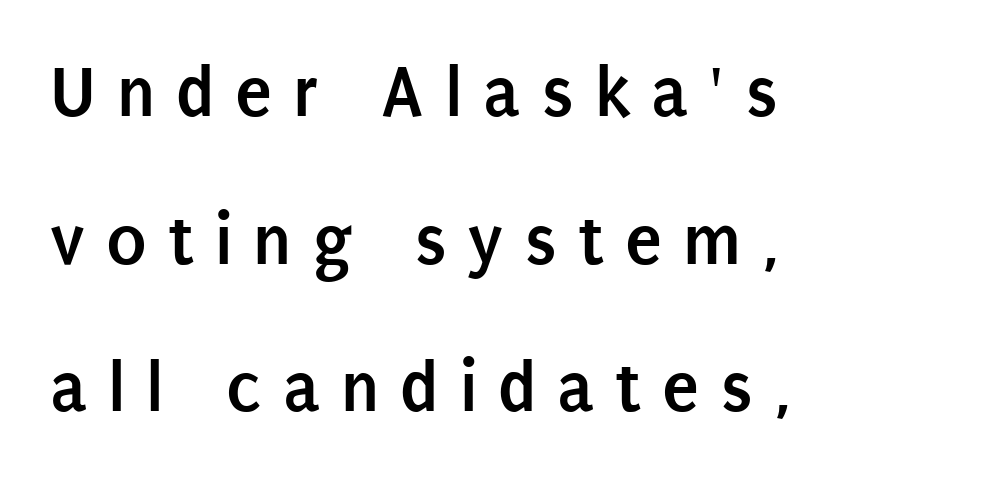
Teacher's note: observe the even left margin — that is flush-left alignment. Beneath every word, the page is bare. Serif or sans? Sans — the stroke terminals are bare. The specimen reads as upright at a glance.
